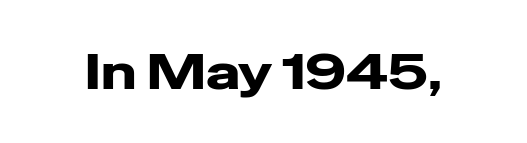
The image shows 49 px heavy, wide sans-serif type, upright; set normal letter spacing, not underlined; low stroke contrast and a medium x-height.
